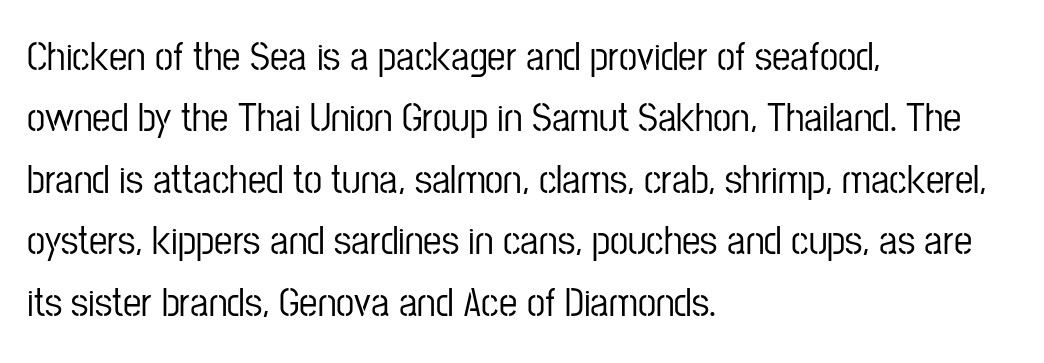
The image shows 41 px condensed sans-serif type, upright; set left-aligned, normal line spacing (1.5x), normal letter spacing, not underlined; low stroke contrast and a medium x-height.
